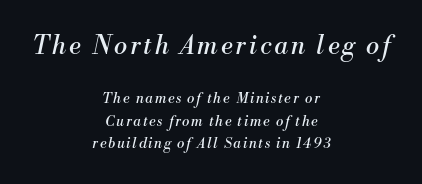
{"italic": "yes", "lean": "right", "slant_degrees": 13, "bold": "no", "underline": "no", "align": "center", "line_spacing": "normal", "line_spacing_ratio": 1.61, "larger_block": "first", "size_ratio": 1.79, "glyph_px": 25}
